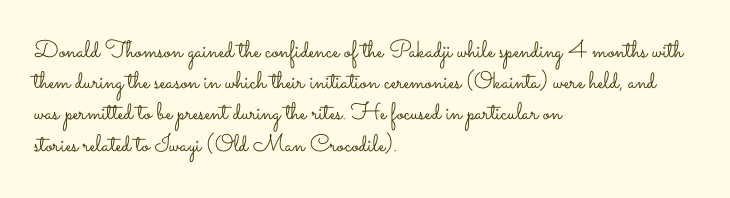
{"bold": "no", "underline": "no", "align": "left", "line_spacing": "normal", "line_spacing_ratio": 1.3, "letter_spacing": "normal", "letter_spacing_em": 0.0, "glyph_px": 24}
